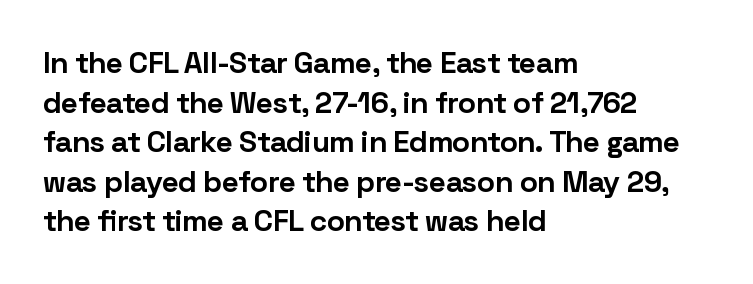
Q: Is the text bold? A: Yes.
Q: Is the text italic (slanted)? A: No, it is upright.
Q: Is the typeface a serif or a sans-serif typeface? A: Sans-serif.
Q: Is the text underlined? A: No.
Q: How is the paragraph aligned? A: Left-aligned.
Q: Is the spacing between letters normal or unusually wide? A: Normal.
Q: Is the spacing between lines tight, normal or loose? A: Normal.
Q: Width (condensed, normal, or wide)? A: Normal.
Q: Stroke contrast? A: Low.
Q: x-height? A: Medium.
Q: Monospaced? A: No.
